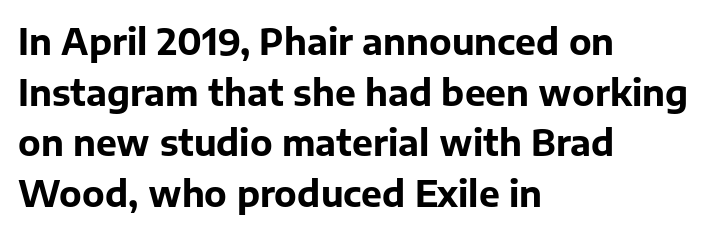
Between one letter and the next there's only the usual sliver of space. A roman cut, with each character standing at attention. The zone under the glyphs is completely vacant. Does the weight exceed regular? Yes, all the way to bold. Layout note: lines flush left. Each letter's strokes conclude bluntly, with no projecting serifs.
